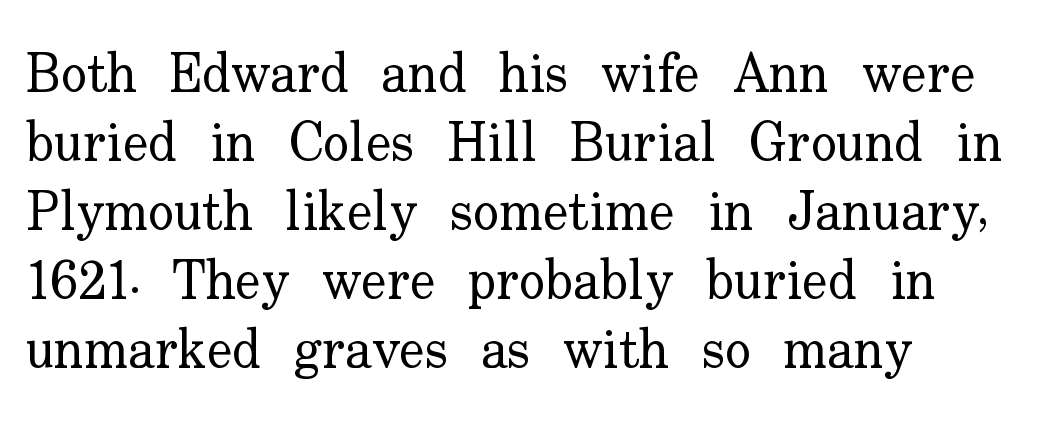
{"serif": "yes", "italic": "no", "bold": "no", "weight": "regular", "width": "normal", "stroke_contrast": "low", "x_height": "small", "monospaced": "no", "underline": "no", "align": "left", "line_spacing": "normal", "line_spacing_ratio": 1.28, "letter_spacing": "normal", "letter_spacing_em": 0.0, "glyph_px": 54}
